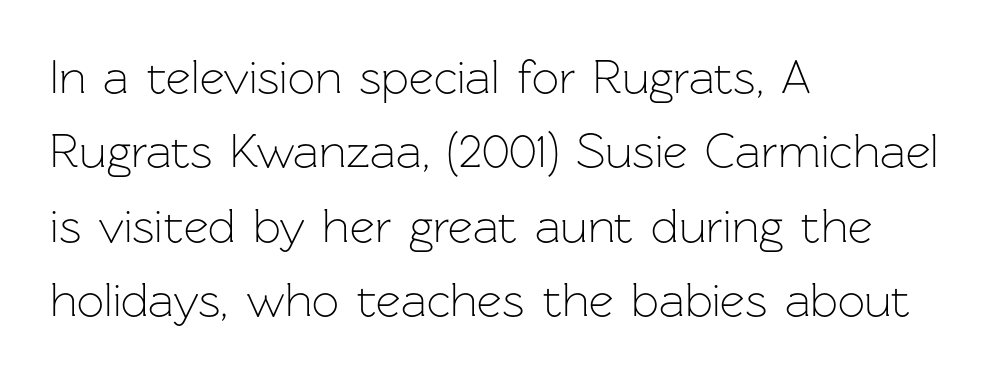
The image shows 48 px light sans-serif type, upright; set left-aligned, normal line spacing (1.55x), normal letter spacing, not underlined; low stroke contrast and a medium x-height.
